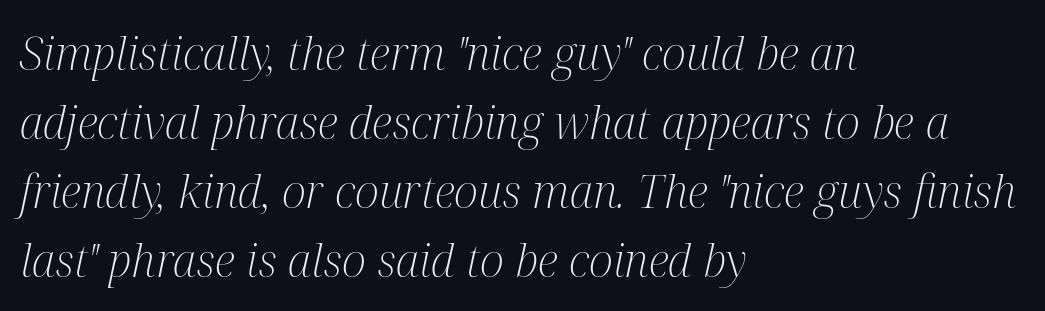
Spacing verdict: proportional, widths tailored to each character. Caption: multi-line text, flush left, ragged right. Counters stay open thanks to moderate or lighter strokes. Words float on clear page, feet unadorned. The vertical gap from one line to the next is medium. Type style note: has serifs.
